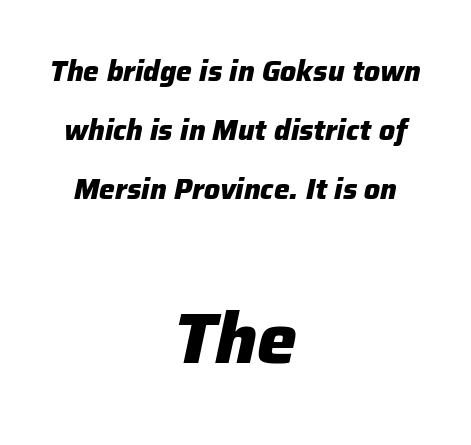
Reading down the block, each line starts at a different indent, mirrored at its end. The font is running at its bold setting. The text carries the slant typical of an italic or oblique font. The passage shown begins with its smaller block and ends with its larger one. Compared with typical paragraphs, the rows here are farther apart.
